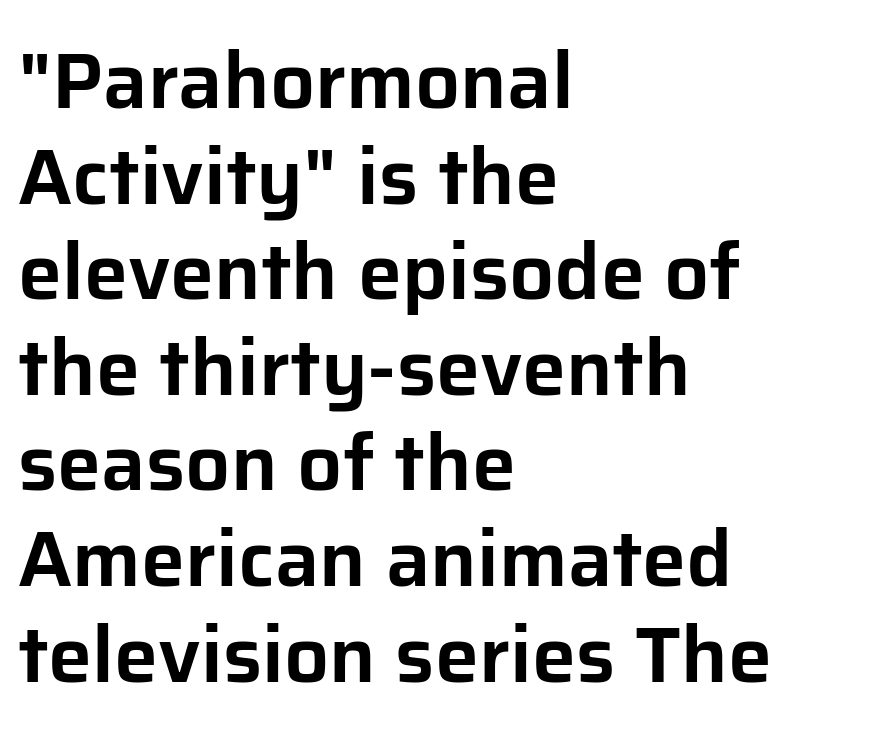
Has an underline been added? It has not. The type sits square on the baseline with zero lean. These lines are rendered in a variable-pitch font. Look at the tracking — it's just the regular setting, nothing added. Teacher's note: observe the even left margin — that is flush-left alignment.
